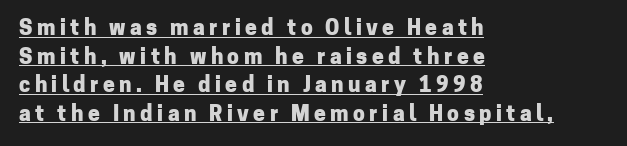
Is there an underline? Yes — a line sits under the letters. The font's upright variant was chosen for this text. A student would call this left alignment; a typographer would say flush left, rag right. Display-style spreading of the glyphs; the letterfit is very open. In terms of weight, the rendering is a true, heavy bold. What's the leading like? Ordinary, nothing unusual.
